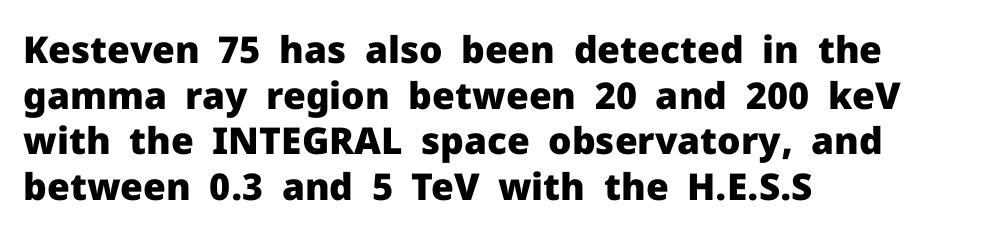
Nothing unusual about the tracking: characters are spaced as the font intends. The paragraph shown leans on its left margin. The face used here is proportionally spaced, like ordinary book or web type. Anything drawn beneath the words? Only blank space. Stroke thickness is high; the sample reads as a true bold. Serifs: no, the terminals of the letterforms are clean.
